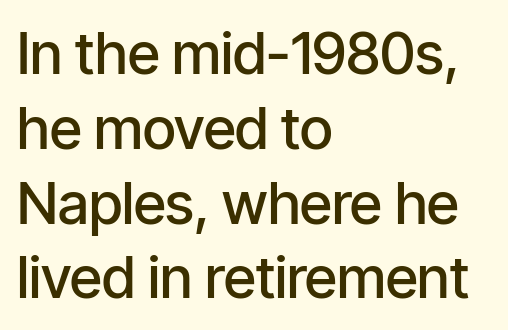
Is the letter spacing exaggerated? No — it looks like the ordinary default. As a designer I'd log this as weight 600, semibold. The paragraph has a hard left edge and a soft right edge. Think of a printed novel: that variable character pitch is what you see here.
